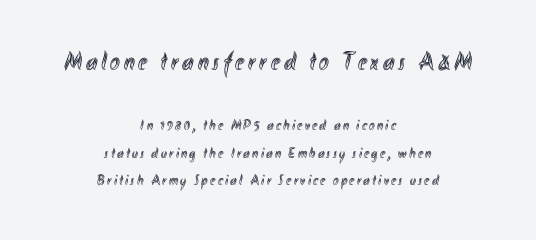
The image shows 26 px text type; set centered, line spacing 1.85x, not underlined; the first (top) block is 1.73x larger.
